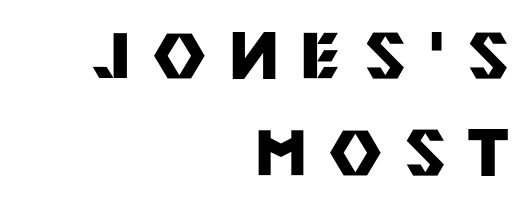
{"serif": "no", "italic": "no", "bold": "yes", "weight": "heavy", "width": "normal", "stroke_contrast": "medium", "x_height": "large", "monospaced": "no", "underline": "no", "align": "right", "line_spacing": "normal", "line_spacing_ratio": 1.51, "letter_spacing": "wide", "letter_spacing_em": 0.36, "glyph_px": 64}
